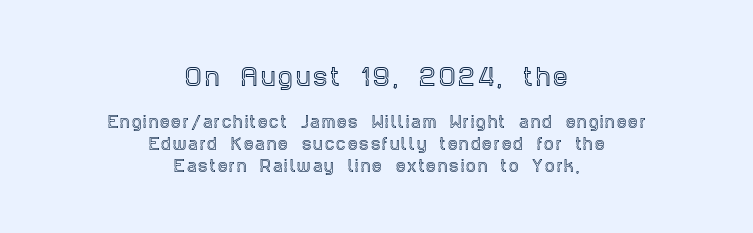
{"italic": "no", "underline": "no", "align": "center", "line_spacing": "normal", "line_spacing_ratio": 1.49, "larger_block": "first", "size_ratio": 1.53, "glyph_px": 23}
